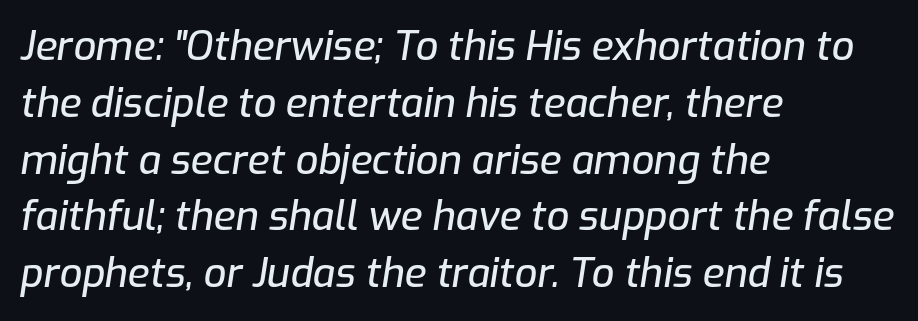
Interline gaps are of average width in this sample. The zone under the glyphs is completely vacant. The specimen reads as italic at a glance. Caption: standard tracking, unaltered. This sample is left-justified, so line endings fall wherever the words run out. Is this a fixed-width face? No — the glyphs have proportional, varying widths.
